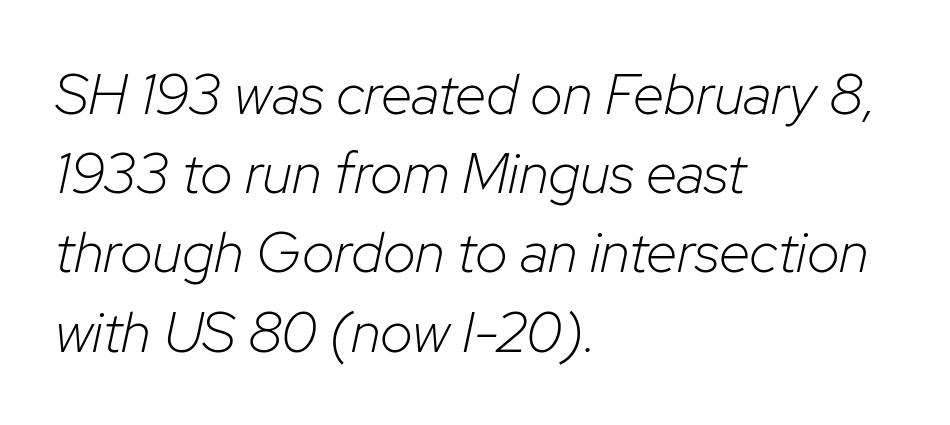
{"italic": "yes", "lean": "right", "slant_degrees": 12, "bold": "no", "weight": "light", "width": "normal", "stroke_contrast": "low", "x_height": "medium", "monospaced": "no", "underline": "no", "align": "left", "line_spacing": "normal", "line_spacing_ratio": 1.39, "letter_spacing": "normal", "letter_spacing_em": 0.0, "glyph_px": 57}
